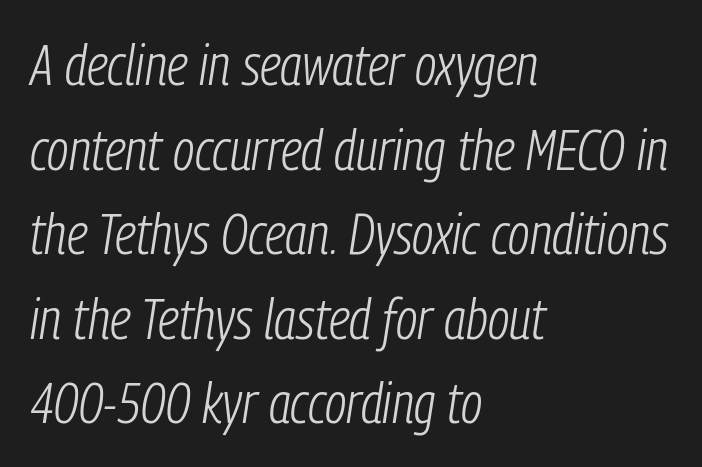
The image shows 56 px light, condensed type, italic (leaning right); set left-aligned, normal line spacing (1.51x), normal letter spacing, not underlined; low stroke contrast and a medium x-height.
